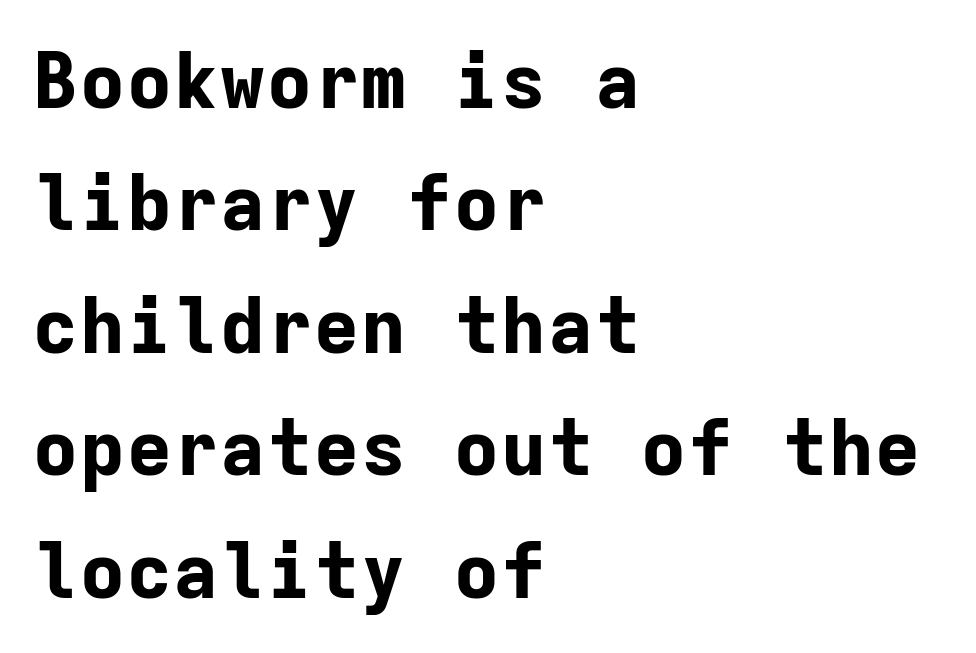
{"serif": "no", "italic": "no", "bold": "yes", "weight": "bold", "width": "normal", "stroke_contrast": "low", "x_height": "medium", "monospaced": "yes", "underline": "no", "align": "left", "line_spacing": "normal", "line_spacing_ratio": 1.57, "letter_spacing": "normal", "letter_spacing_em": 0.0, "glyph_px": 78}
